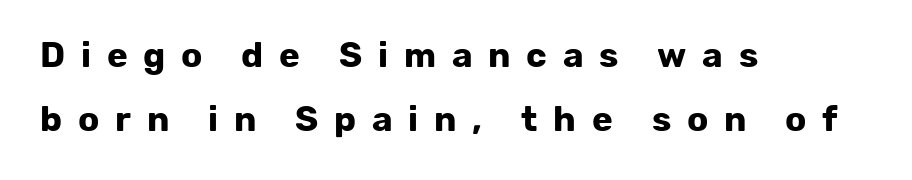
The image shows 35 px bold sans-serif type, upright; set left-aligned, line spacing 1.84x, unusually wide letter spacing (+0.45 em), not underlined; low stroke contrast and a medium x-height.
